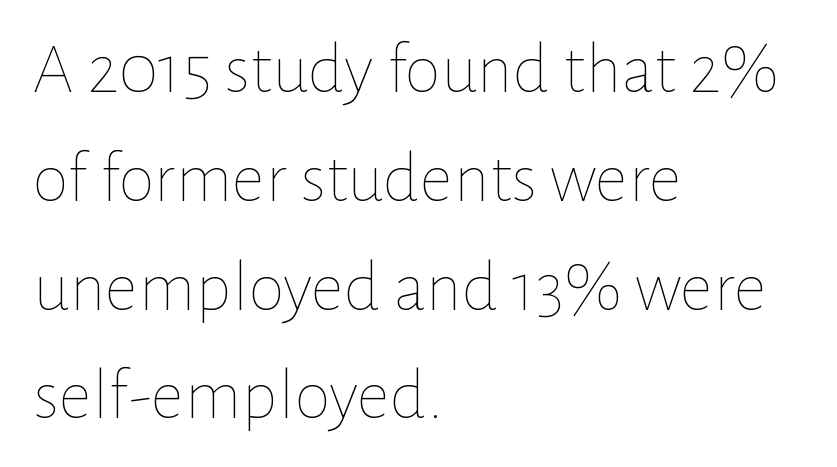
Q: Is the text bold? A: No.
Q: Is the text italic (slanted)? A: No, it is upright.
Q: Is the text underlined? A: No.
Q: How is the paragraph aligned? A: Left-aligned.
Q: Is the spacing between letters normal or unusually wide? A: Normal.
Q: Is the spacing between lines tight, normal or loose? A: Normal.
Q: Width (condensed, normal, or wide)? A: Normal.
Q: Stroke contrast? A: Low.
Q: x-height? A: Medium.
Q: Monospaced? A: No.
